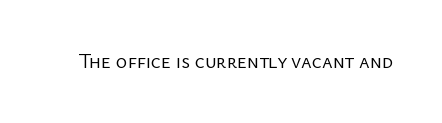
The image shows 20 px text type, upright; set normal letter spacing, not underlined.
